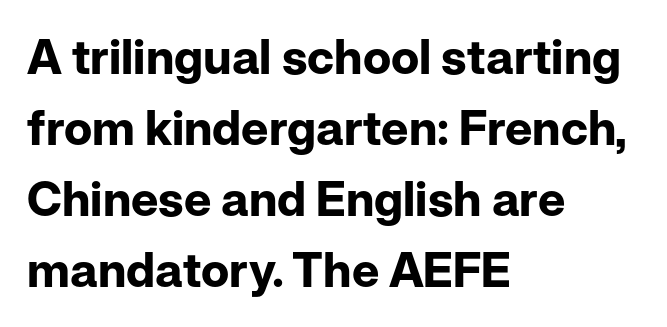
{"serif": "no", "italic": "no", "bold": "yes", "weight": "bold", "width": "normal", "stroke_contrast": "low", "x_height": "medium", "monospaced": "no", "underline": "no", "align": "left", "line_spacing": "normal", "line_spacing_ratio": 1.48, "letter_spacing": "normal", "letter_spacing_em": 0.0, "glyph_px": 48}
